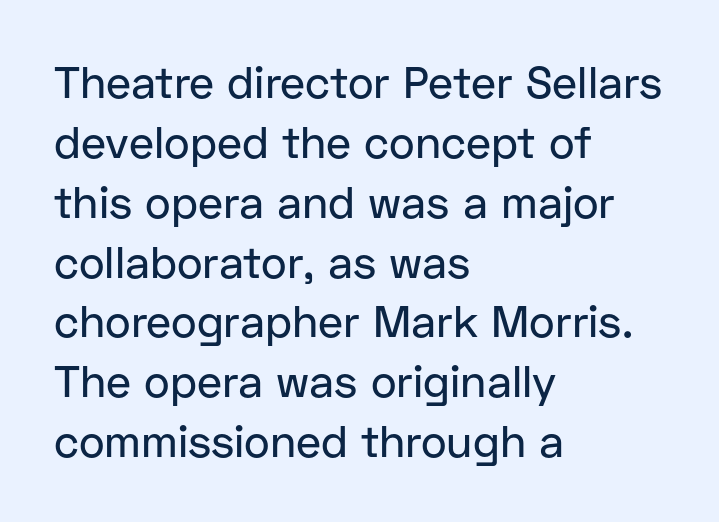
Beneath every word, the page is bare. The passage shown is typed in a proportional face where columns would drift. The designer went with a sans here, leaving each stem footless. In terms of leading, this rendering sits right in the middle. Observe the ordinary spacing: letters are neighbours, not strangers.
